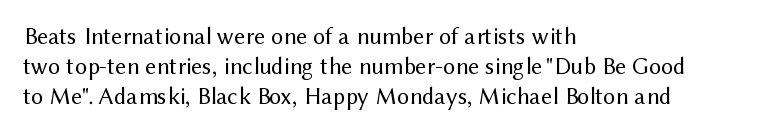
Honestly, there is no underline to notice here at all. The font's upright variant was chosen for this text. Horizontally, the lines are justified to the leading edge only. Bold? No — there's no thickening of the strokes.
